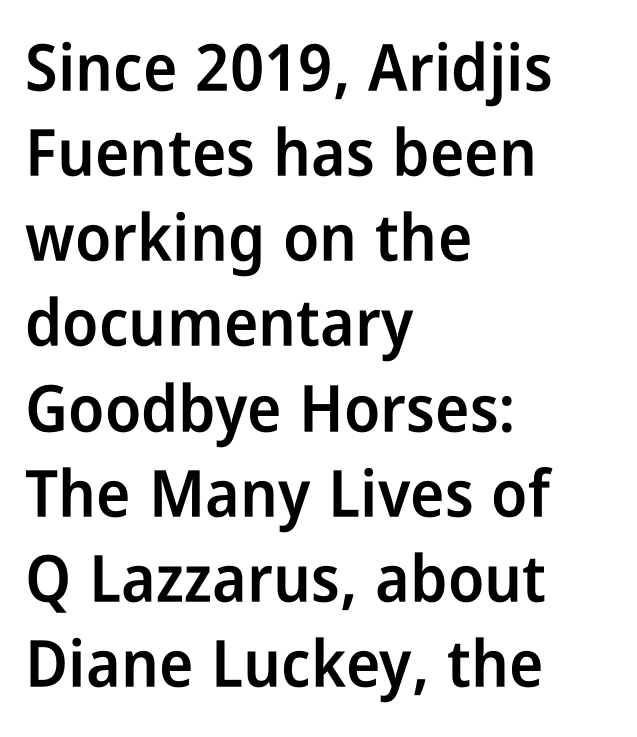
{"serif": "no", "italic": "no", "bold": "semi", "weight": "semibold", "width": "condensed", "stroke_contrast": "low", "x_height": "medium", "monospaced": "no", "underline": "no", "align": "left", "line_spacing": "normal", "line_spacing_ratio": 1.31, "letter_spacing": "normal", "letter_spacing_em": 0.0, "glyph_px": 65}
